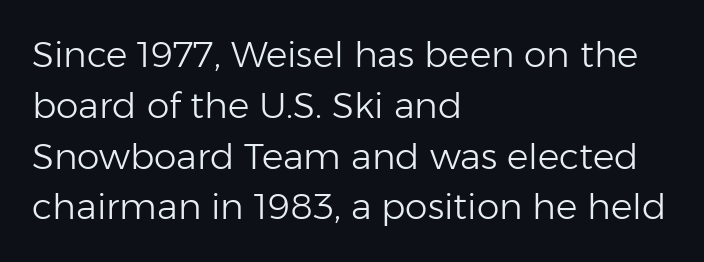
Descenders hang freely into open space. Horizontal alignment here is leftward, the default for most running prose. Ink coverage per letter is moderate at most. The letters stand upright; this is a roman face. Is there much room between lines? A standard amount, neither cramped nor airy. Characters follow at the spacing the type designer built in.
